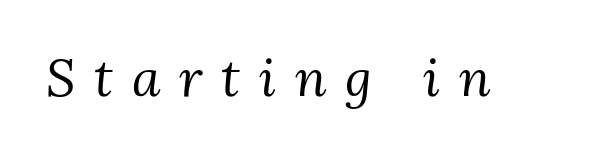
Q: Is the text bold? A: No.
Q: Is the text italic (slanted)? A: Yes, it leans right by about 3 degrees.
Q: Is the typeface a serif or a sans-serif typeface? A: Serif.
Q: Is the text underlined? A: No.
Q: Is the spacing between letters normal or unusually wide? A: Unusually wide.
Q: Width (condensed, normal, or wide)? A: Normal.
Q: Stroke contrast? A: Medium.
Q: x-height? A: Medium.
Q: Monospaced? A: No.
